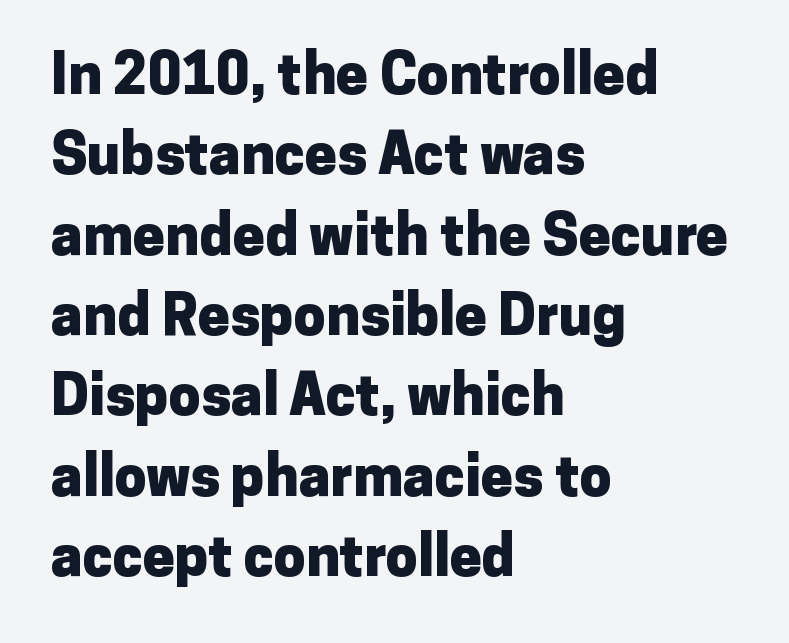
Q: Is the text bold? A: Yes.
Q: Is the text italic (slanted)? A: No, it is upright.
Q: Is the typeface a serif or a sans-serif typeface? A: Sans-serif.
Q: Is the text underlined? A: No.
Q: How is the paragraph aligned? A: Left-aligned.
Q: Is the spacing between letters normal or unusually wide? A: Normal.
Q: Is the spacing between lines tight, normal or loose? A: Normal.
Q: Width (condensed, normal, or wide)? A: Normal.
Q: Stroke contrast? A: Low.
Q: x-height? A: Medium.
Q: Monospaced? A: No.
